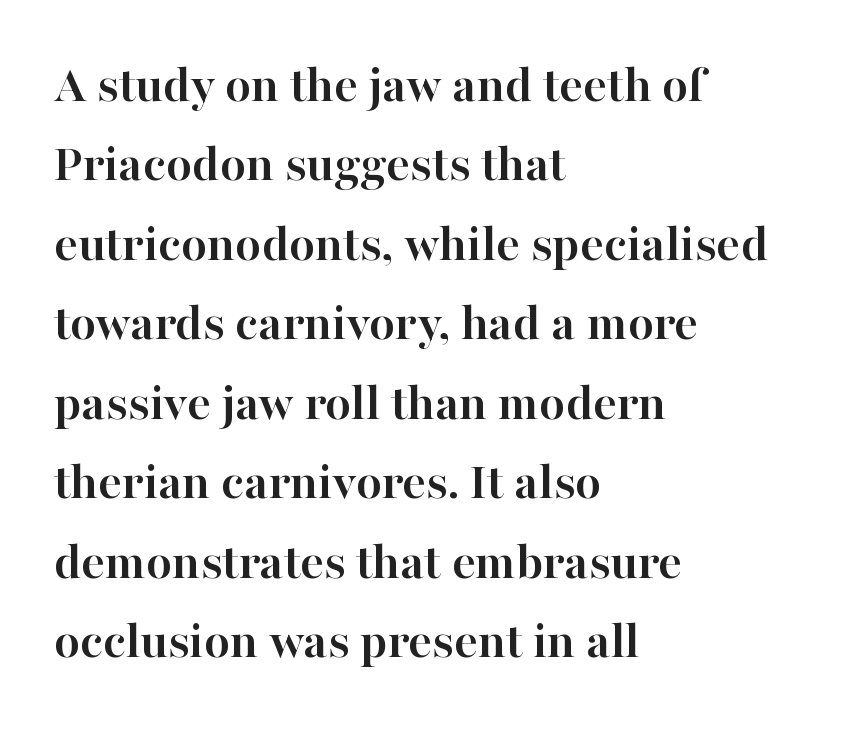
The lines are quadded left. Plain, unruled lines of type. Nope, not italic — everything's standing straight. Note: serifs present on the glyphs. This is heavy type, rendered in bold. Looks like regular typesetting: each glyph gets only the width it needs.
